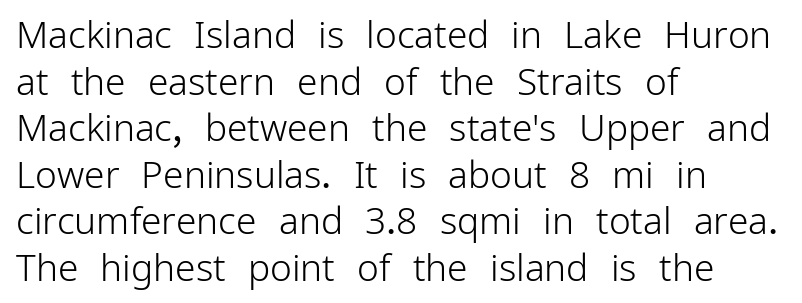
Q: Is the text bold? A: No.
Q: Is the text italic (slanted)? A: No, it is upright.
Q: Is the typeface a serif or a sans-serif typeface? A: Sans-serif.
Q: Is the text underlined? A: No.
Q: How is the paragraph aligned? A: Left-aligned.
Q: Is the spacing between letters normal or unusually wide? A: Normal.
Q: Is the spacing between lines tight, normal or loose? A: Normal.
Q: Width (condensed, normal, or wide)? A: Normal.
Q: Stroke contrast? A: Low.
Q: x-height? A: Medium.
Q: Monospaced? A: No.
